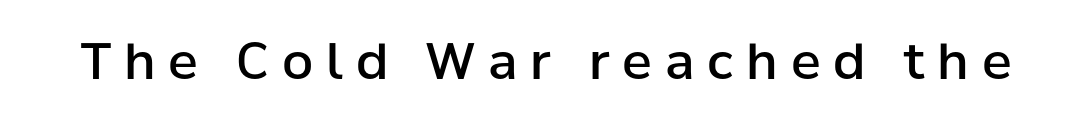
{"serif": "no", "italic": "no", "bold": "semi", "weight": "semibold", "width": "normal", "stroke_contrast": "low", "x_height": "medium", "monospaced": "no", "underline": "no", "letter_spacing": "wide", "letter_spacing_em": 0.26, "glyph_px": 50}
